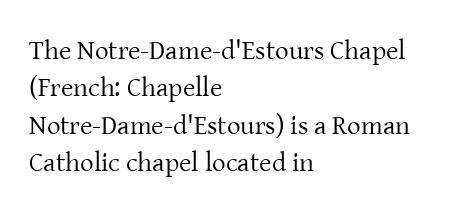
The image shows 27 px text type, upright; set left-aligned, normal line spacing (1.38x), normal letter spacing, not underlined.
